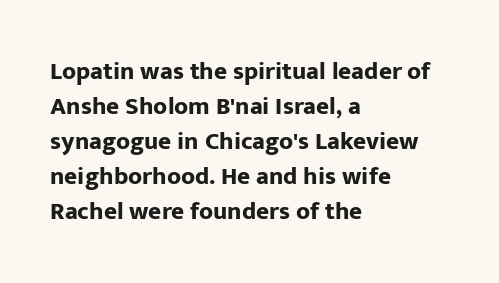
Q: Is the text bold? A: Yes.
Q: Is the text italic (slanted)? A: No, it is upright.
Q: Is the text underlined? A: No.
Q: How is the paragraph aligned? A: Left-aligned.
Q: Is the spacing between letters normal or unusually wide? A: Normal.
Q: Is the spacing between lines tight, normal or loose? A: Normal.
